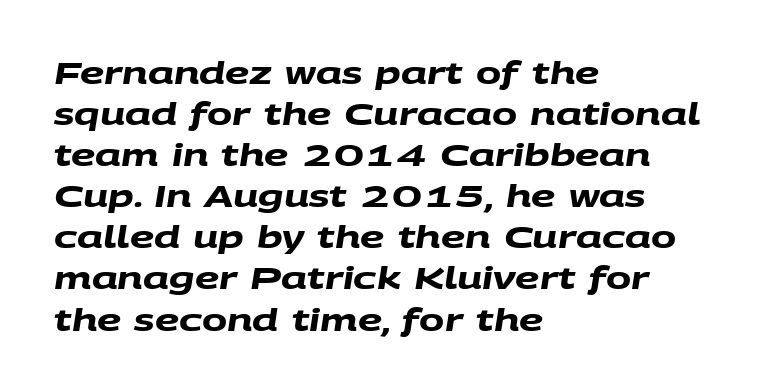
{"serif": "no", "bold": "yes", "weight": "heavy", "width": "wide", "stroke_contrast": "medium", "x_height": "large", "monospaced": "no", "underline": "no", "align": "left", "line_spacing": "normal", "line_spacing_ratio": 1.37, "letter_spacing": "normal", "letter_spacing_em": 0.0, "glyph_px": 30}
